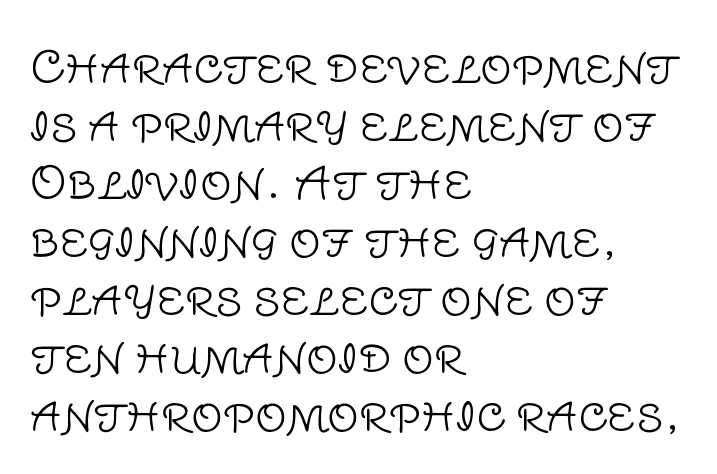
Q: Is the text bold? A: No.
Q: Is the text italic (slanted)? A: Yes.
Q: Is the typeface a serif or a sans-serif typeface? A: Sans-serif.
Q: Is the text underlined? A: No.
Q: How is the paragraph aligned? A: Left-aligned.
Q: Is the spacing between letters normal or unusually wide? A: Normal.
Q: Is the spacing between lines tight, normal or loose? A: Normal.
Q: Width (condensed, normal, or wide)? A: Normal.
Q: Stroke contrast? A: Low.
Q: x-height? A: Large.
Q: Monospaced? A: No.
